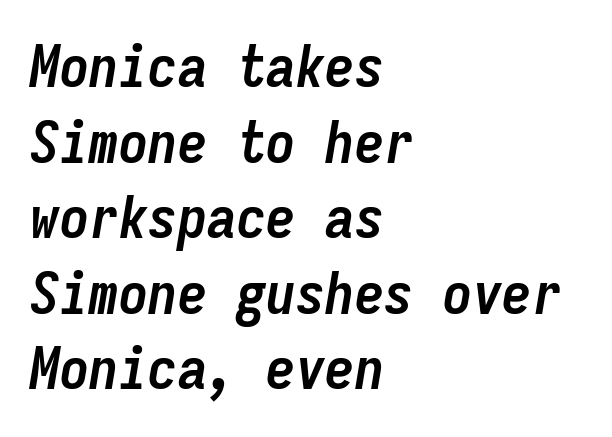
The image shows 59 px semibold, condensed type, italic (leaning right), monospaced; set left-aligned, normal line spacing (1.28x), normal letter spacing, not underlined; low stroke contrast and a medium x-height.
